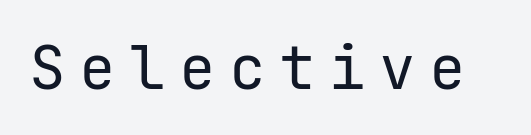
The image shows 61 px regular-weight sans-serif type, upright, monospaced; set unusually wide letter spacing (+0.22 em), not underlined; low stroke contrast and a medium x-height.
